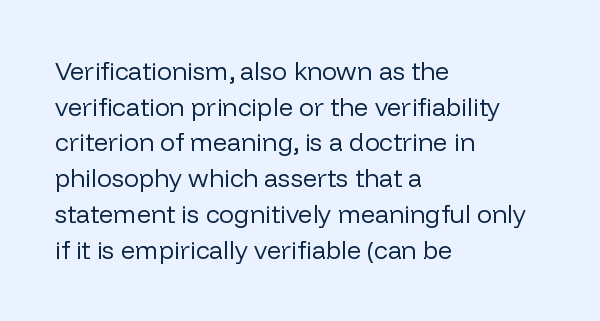
The image shows 25 px text type, upright; set left-aligned, normal line spacing (1.43x), normal letter spacing, not underlined.
